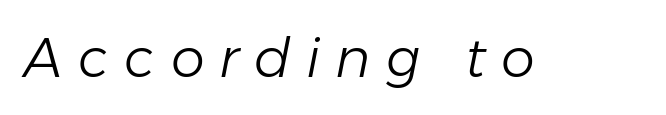
Q: Is the text bold? A: No.
Q: Is the text italic (slanted)? A: Yes, it leans right by about 11 degrees.
Q: Is the text underlined? A: No.
Q: Is the spacing between letters normal or unusually wide? A: Unusually wide.
Q: Width (condensed, normal, or wide)? A: Normal.
Q: Stroke contrast? A: Low.
Q: x-height? A: Medium.
Q: Monospaced? A: No.
